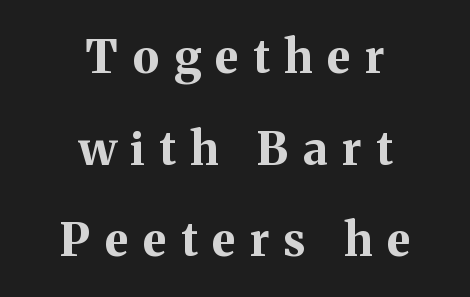
The image shows 46 px bold serif type, upright; set centered, loose line spacing (1.99x), unusually wide letter spacing (+0.32 em), not underlined; medium stroke contrast and a medium x-height.
